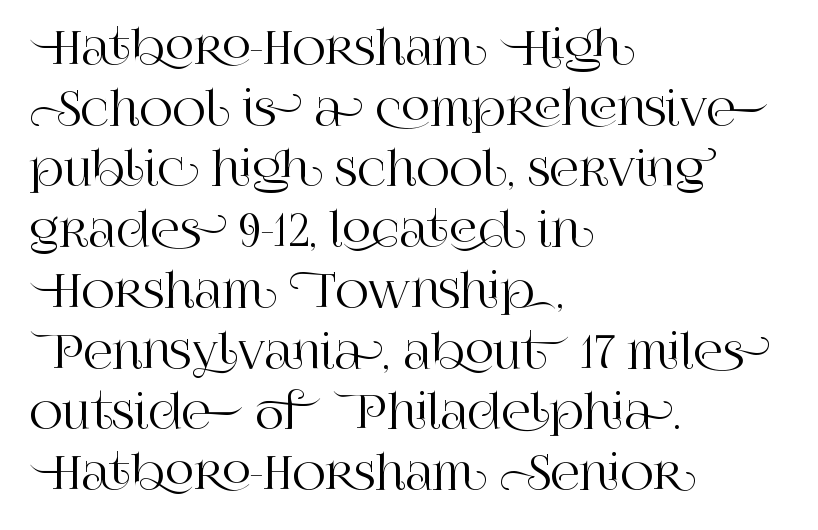
Q: Is the text italic (slanted)? A: No, it is upright.
Q: Is the typeface a serif or a sans-serif typeface? A: Serif.
Q: Is the text underlined? A: No.
Q: How is the paragraph aligned? A: Left-aligned.
Q: Is the spacing between letters normal or unusually wide? A: Normal.
Q: Is the spacing between lines tight, normal or loose? A: Normal.
Q: Width (condensed, normal, or wide)? A: Normal.
Q: Stroke contrast? A: High.
Q: x-height? A: Large.
Q: Monospaced? A: No.
